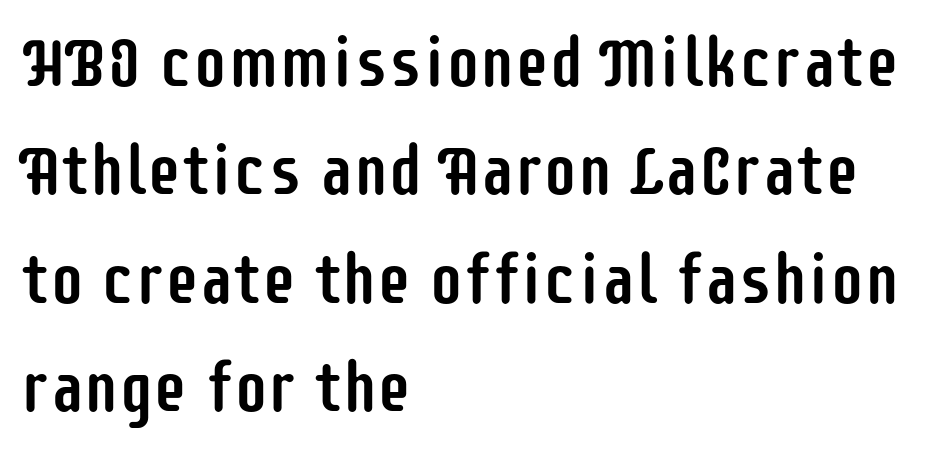
The image shows 69 px condensed sans-serif type, upright; set left-aligned, normal line spacing (1.57x), normal letter spacing, not underlined; low stroke contrast and a large x-height.
